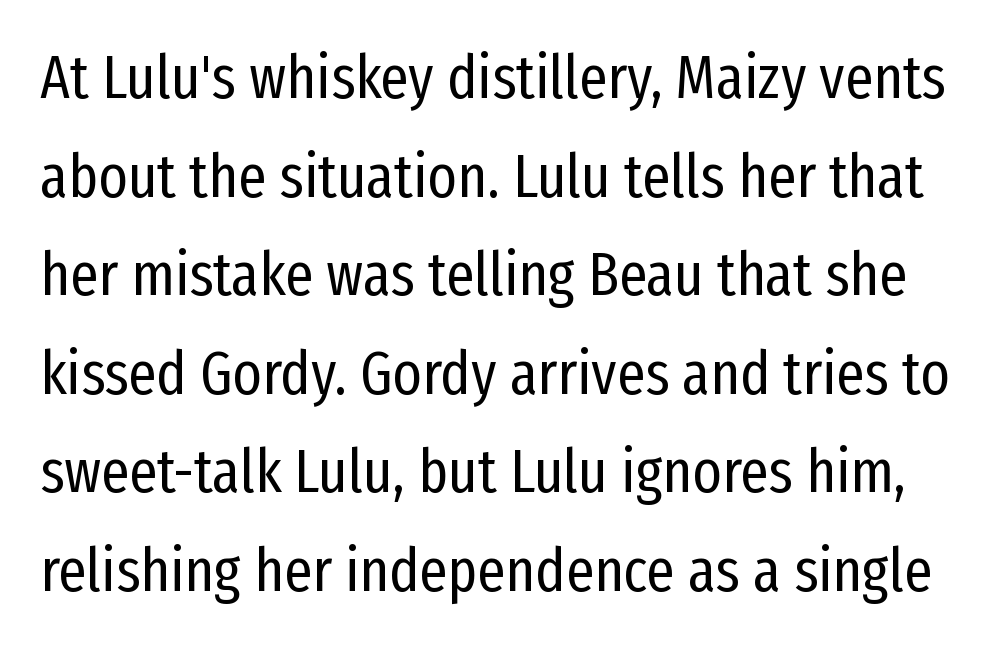
The image shows 62 px regular-weight, condensed sans-serif type, upright; set normal line spacing (1.59x), normal letter spacing, not underlined; low stroke contrast and a medium x-height.
